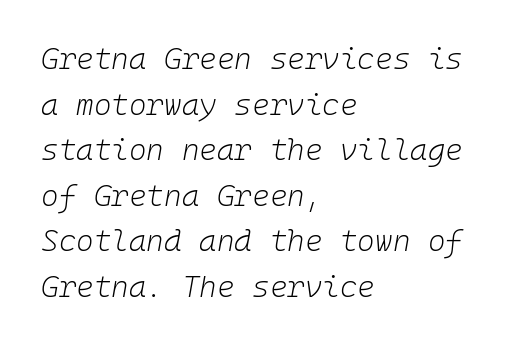
The image shows 30 px light type, italic (leaning right), monospaced; set left-aligned, normal line spacing (1.52x), normal letter spacing, not underlined; low stroke contrast and a medium x-height.
